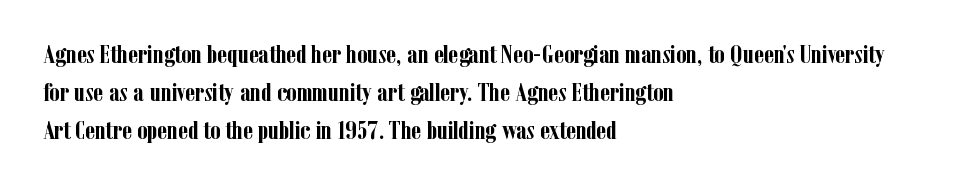
Horizontal alignment here is leftward, the default for most running prose. Nothing unusual about the tracking: characters are spaced as the font intends. Students, observe: this is what conventionally led text looks like. Does the lettering tilt? It doesn't — this is upright.
